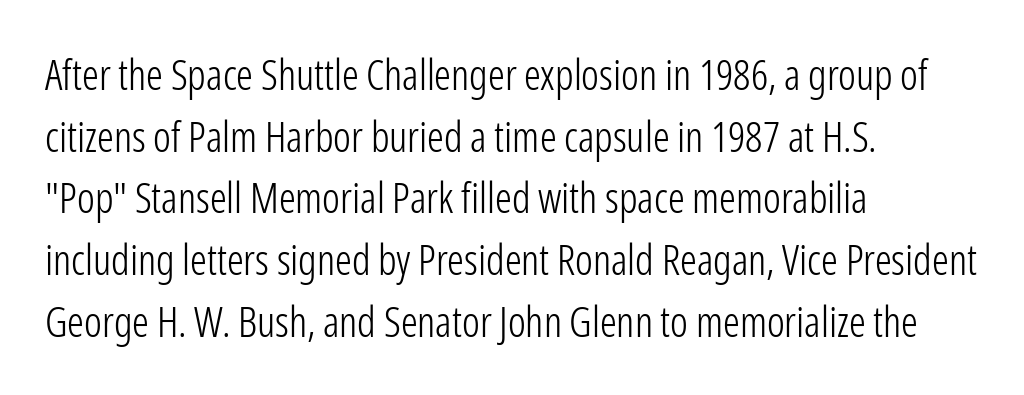
The image shows 42 px light, condensed sans-serif type, upright; set left-aligned, normal line spacing (1.47x), normal letter spacing, not underlined; low stroke contrast and a medium x-height.
